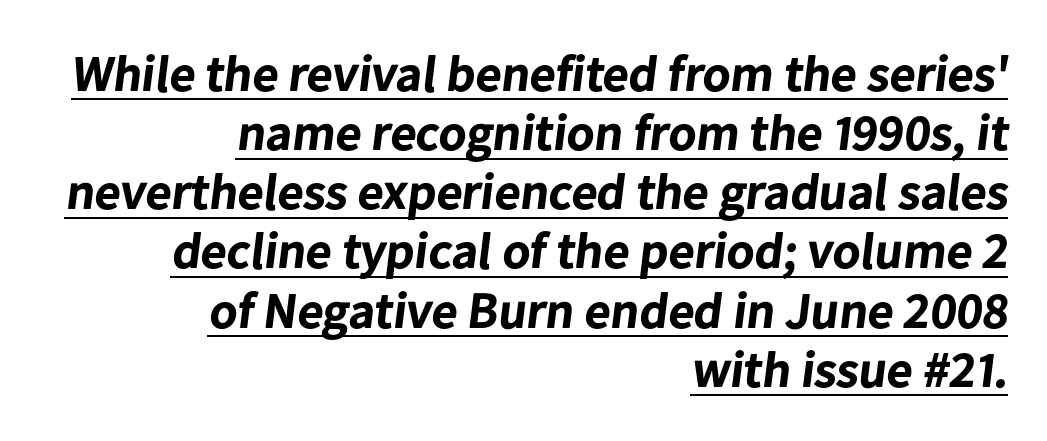
The image shows 51 px bold sans-serif type; set right-aligned, line spacing 1.16x, normal letter spacing, underlined; low stroke contrast and a medium x-height.
